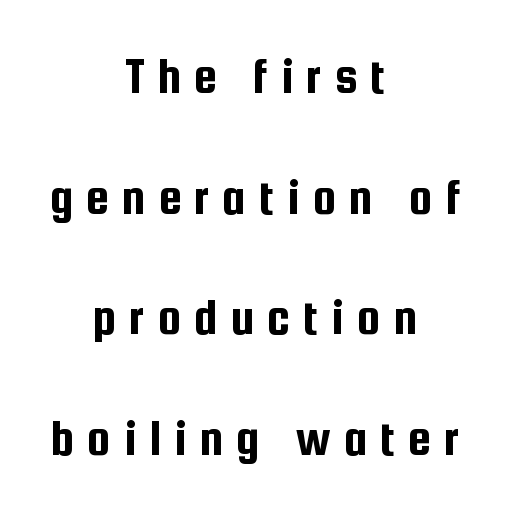
Q: Is the text italic (slanted)? A: No, it is upright.
Q: Is the typeface a serif or a sans-serif typeface? A: Sans-serif.
Q: Is the text underlined? A: No.
Q: How is the paragraph aligned? A: Centered.
Q: Is the spacing between letters normal or unusually wide? A: Unusually wide.
Q: Is the spacing between lines tight, normal or loose? A: Loose.
Q: Width (condensed, normal, or wide)? A: Condensed.
Q: Stroke contrast? A: Low.
Q: x-height? A: Medium.
Q: Monospaced? A: No.
